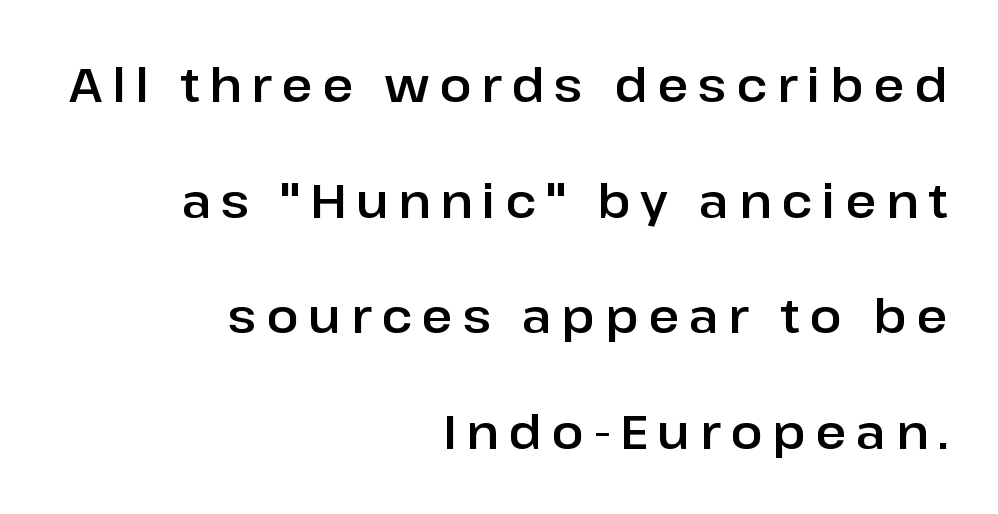
The image shows 48 px sans-serif type, upright; set right-aligned, loose line spacing (2.41x), unusually wide letter spacing (+0.2 em), not underlined; low stroke contrast and a medium x-height.
